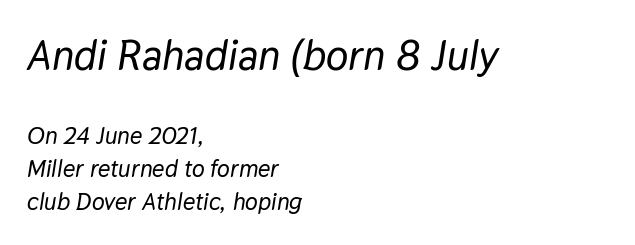
The image shows 42 px text type, italic (leaning right); set left-aligned, normal line spacing (1.38x), normal letter spacing, not underlined; the first (top) block is 1.75x larger; low stroke contrast and a medium x-height.
